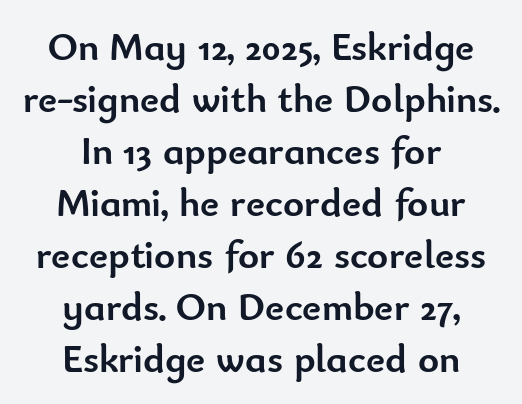
The image shows 40 px semibold sans-serif type, upright; set centered, normal line spacing (1.3x), normal letter spacing, not underlined; low stroke contrast and a small x-height.
